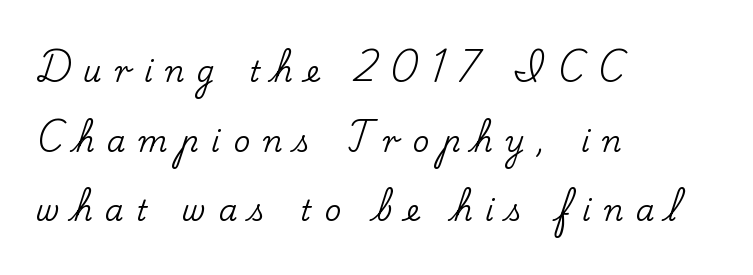
The rendering uses natural spacing where letterforms have individual widths. Short and long lines alike share a common starting point at left. Beneath every word, the page is bare. Observe the wide spacing: letters keep a clear distance from each other.
